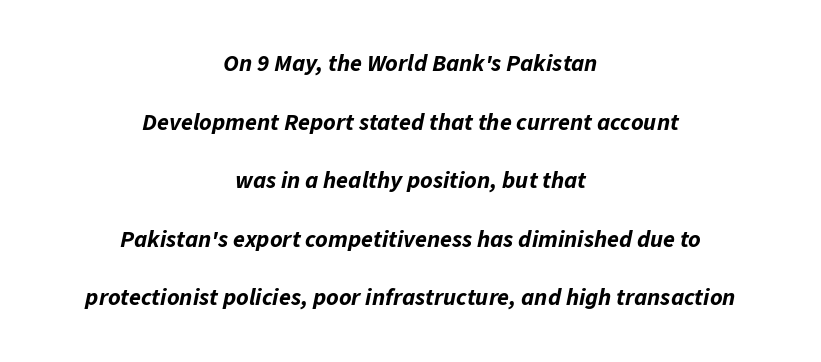
The image shows 24 px bold type, italic (leaning right); set centered, loose line spacing (2.44x), normal letter spacing, not underlined.
